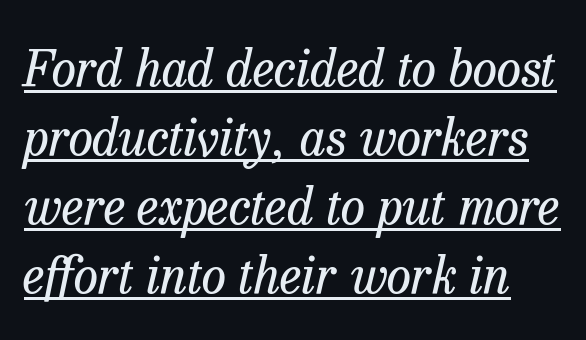
{"serif": "yes", "italic": "yes", "lean": "right", "slant_degrees": 13, "bold": "no", "weight": "regular", "width": "normal", "stroke_contrast": "low", "x_height": "medium", "monospaced": "no", "underline": "yes", "line_spacing": "normal", "line_spacing_ratio": 1.38, "letter_spacing": "normal", "letter_spacing_em": 0.0, "glyph_px": 50}
